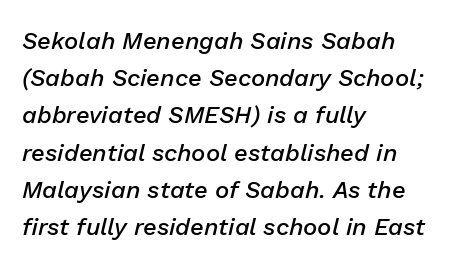
{"italic": "yes", "lean": "right", "slant_degrees": 13, "bold": "semi", "underline": "no", "align": "left", "line_spacing": "normal", "line_spacing_ratio": 1.55, "letter_spacing": "normal", "letter_spacing_em": 0.0, "glyph_px": 24}
